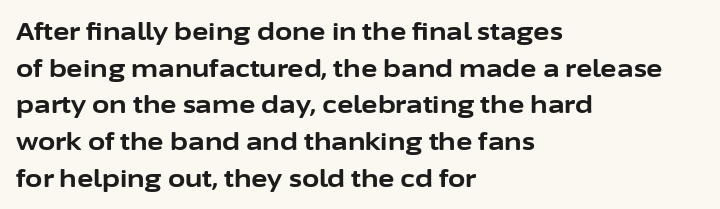
Q: Is the text bold? A: Yes.
Q: Is the text italic (slanted)? A: No, it is upright.
Q: Is the text underlined? A: No.
Q: How is the paragraph aligned? A: Left-aligned.
Q: Is the spacing between letters normal or unusually wide? A: Normal.
Q: Is the spacing between lines tight, normal or loose? A: Normal.
